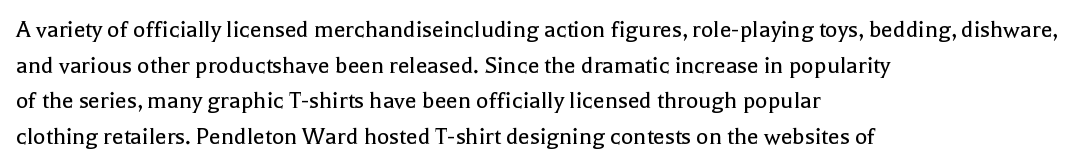
The line texture is even and compact thanks to regular tracking. Honestly, the row spacing looks completely unremarkable. Every row of glyphs begins at an identical x-position on the left. The letters stand straight up with perfectly vertical stems. Stroke thickness stays within the range of a standard reading face or lighter. Unmarked baselines from the first word to the last.
